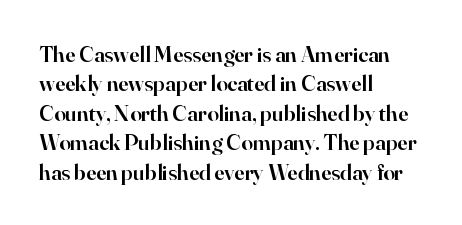
The image shows 23 px text type, upright; set left-aligned, normal line spacing (1.28x), normal letter spacing, not underlined.
